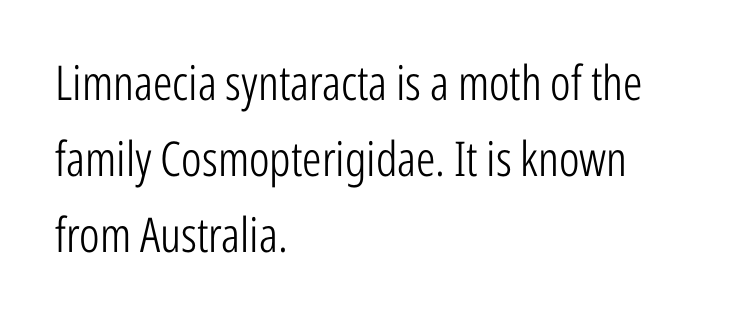
{"serif": "no", "italic": "no", "bold": "no", "weight": "light", "width": "condensed", "stroke_contrast": "low", "x_height": "medium", "monospaced": "no", "underline": "no", "align": "left", "line_spacing": "normal", "line_spacing_ratio": 1.58, "letter_spacing": "normal", "letter_spacing_em": 0.0, "glyph_px": 48}
